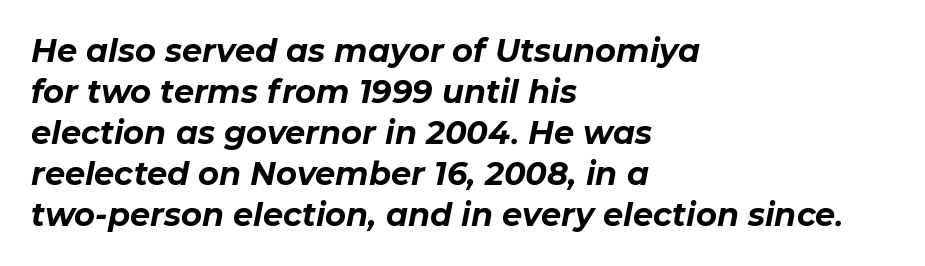
Q: Is the text bold? A: Yes.
Q: Is the text italic (slanted)? A: Yes, it leans right by about 11 degrees.
Q: Is the text underlined? A: No.
Q: How is the paragraph aligned? A: Left-aligned.
Q: Is the spacing between letters normal or unusually wide? A: Normal.
Q: Is the spacing between lines tight, normal or loose? A: Normal.
Q: Width (condensed, normal, or wide)? A: Normal.
Q: Stroke contrast? A: Low.
Q: x-height? A: Medium.
Q: Monospaced? A: No.
